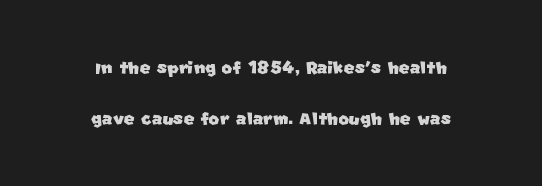
Q: Is the text underlined? A: No.
Q: How is the paragraph aligned? A: Centered.
Q: Is the spacing between letters normal or unusually wide? A: Normal.
Q: Is the spacing between lines tight, normal or loose? A: Loose.
